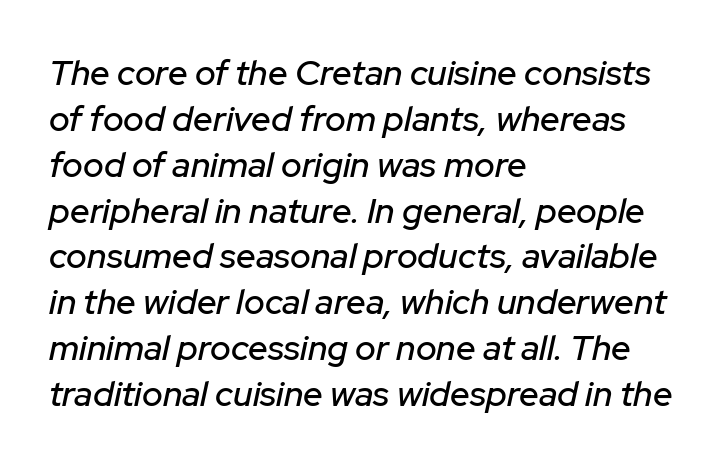
The image shows 35 px text type, italic (leaning right); set left-aligned, normal line spacing (1.31x), normal letter spacing, not underlined; low stroke contrast and a medium x-height.
